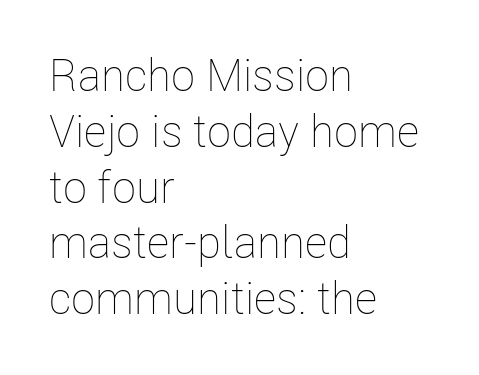
The image shows 45 px thin, condensed type, upright; set left-aligned, line spacing 1.24x, normal letter spacing, not underlined; low stroke contrast and a medium x-height.
